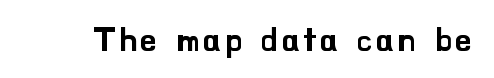
The image shows 33 px sans-serif type, upright; set not underlined; low stroke contrast and a small x-height.
